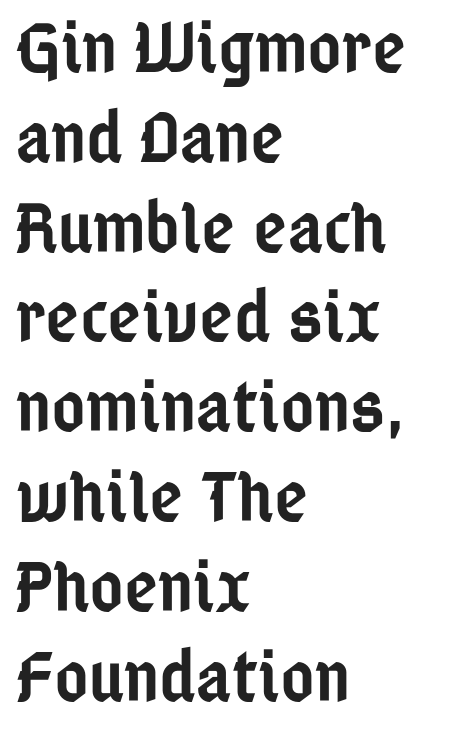
The image shows 73 px semibold, condensed sans-serif type, upright; set left-aligned, line spacing 1.23x, normal letter spacing, not underlined; low stroke contrast and a medium x-height.
